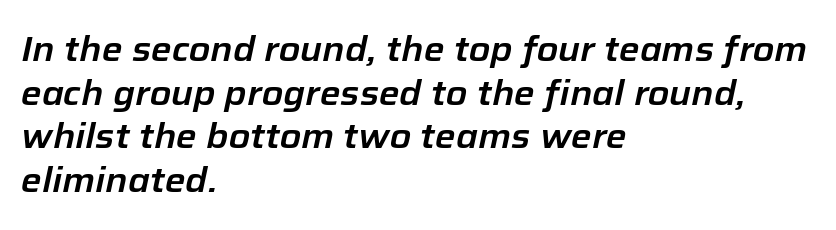
The image shows 35 px text type, italic (leaning right); set left-aligned, normal line spacing (1.25x), normal letter spacing, not underlined; low stroke contrast and a medium x-height.
